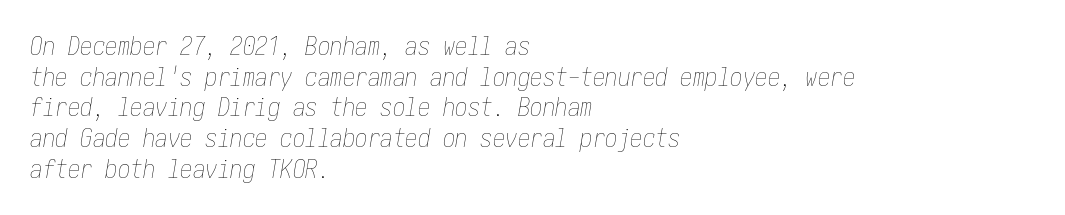
Q: Is the text bold? A: No.
Q: Is the text italic (slanted)? A: Yes, it leans right by about 10 degrees.
Q: Is the text underlined? A: No.
Q: How is the paragraph aligned? A: Left-aligned.
Q: Is the spacing between letters normal or unusually wide? A: Normal.
